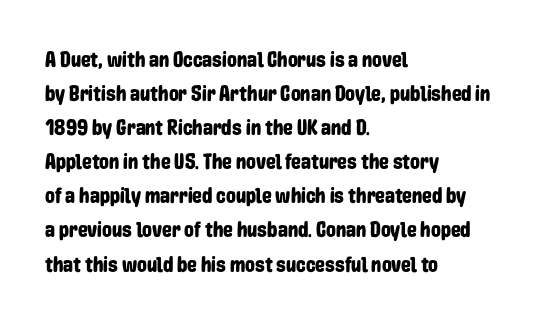
The image shows 22 px text type, upright; set left-aligned, normal line spacing (1.55x), normal letter spacing, not underlined.
